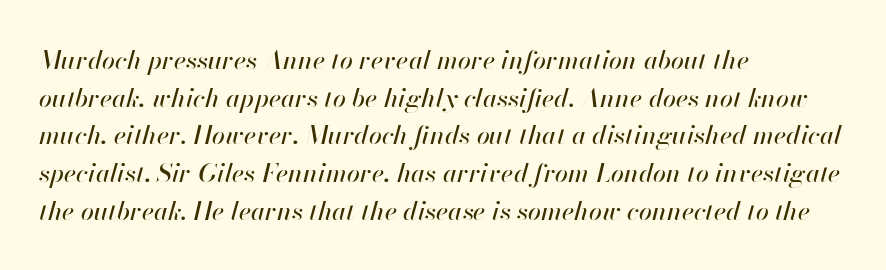
{"italic": "yes", "lean": "right", "slant_degrees": 13, "underline": "no", "align": "left", "line_spacing": "normal", "line_spacing_ratio": 1.45, "letter_spacing": "normal", "letter_spacing_em": 0.0, "glyph_px": 26}
